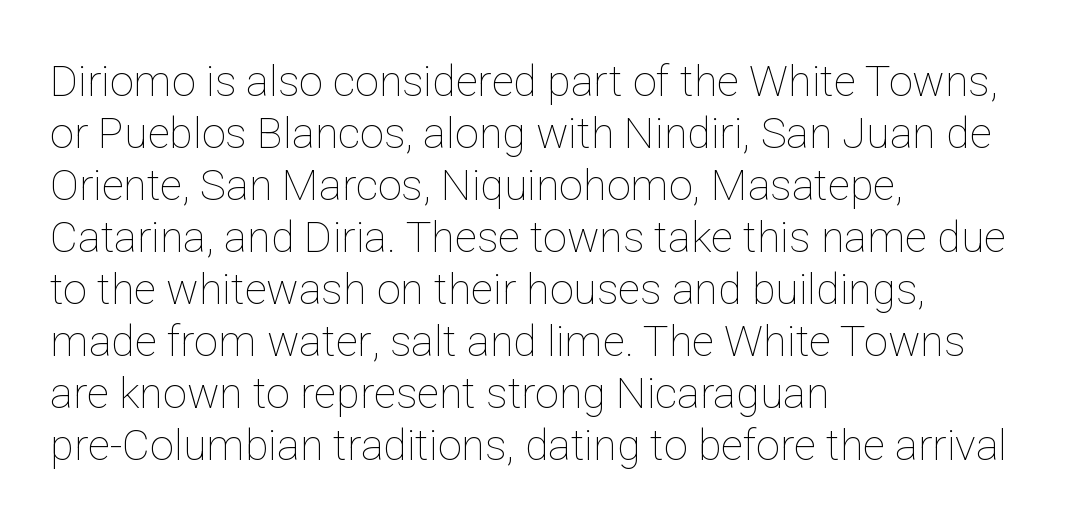
Only glyphs here, with clear space below each row. Unlike italic type, these characters show no tilt at all. The setting favours the left margin, as ordinary paragraphs usually do. Each letter keeps its own natural width here, so spacing adapts to shape.
